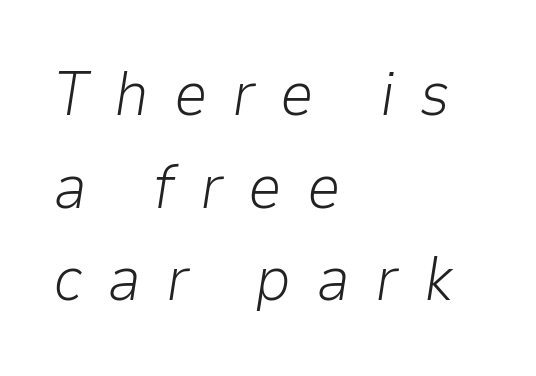
Q: Is the text bold? A: No.
Q: Is the text italic (slanted)? A: Yes, it leans right by about 9 degrees.
Q: Is the text underlined? A: No.
Q: How is the paragraph aligned? A: Left-aligned.
Q: Is the spacing between letters normal or unusually wide? A: Unusually wide.
Q: Is the spacing between lines tight, normal or loose? A: Normal.
Q: Width (condensed, normal, or wide)? A: Normal.
Q: Stroke contrast? A: Low.
Q: x-height? A: Medium.
Q: Monospaced? A: No.
